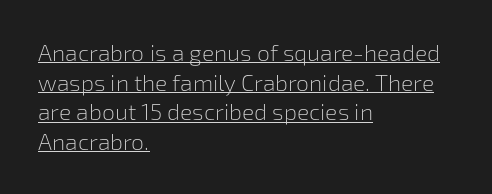
Q: Is the text bold? A: No.
Q: Is the text italic (slanted)? A: No, it is upright.
Q: Is the text underlined? A: Yes.
Q: How is the paragraph aligned? A: Left-aligned.
Q: Is the spacing between letters normal or unusually wide? A: Normal.
Q: Is the spacing between lines tight, normal or loose? A: Normal.
